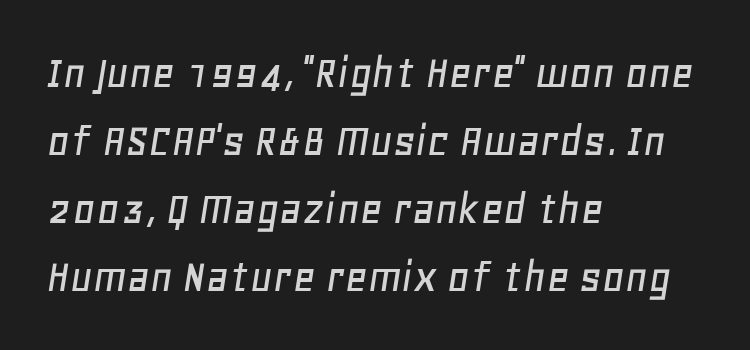
These lines are set flush left with a ragged right edge. The lines sit at an ordinary, default distance from one another. A bare baseline throughout the passage. The horizontal fit of the characters is conventional and even.
